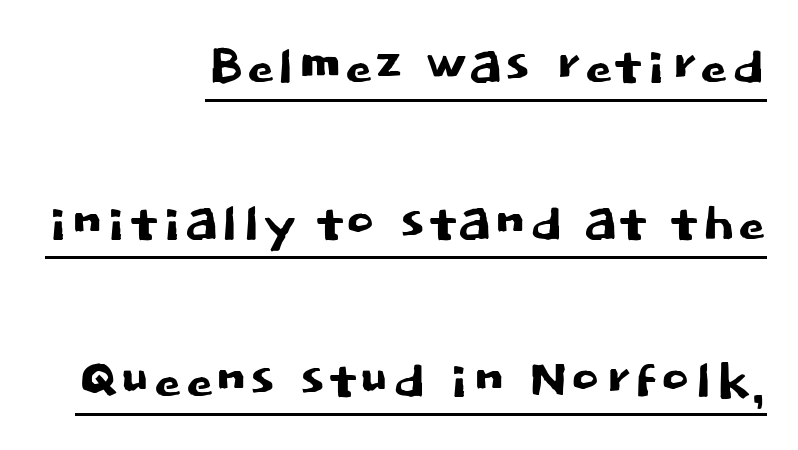
The designer dialed line spacing up above the default. A typesetter would label this face a sans. A typesetter would call this proportional, since set widths differ per character. Emphasis is given by a line drawn under the lettering. You can tell it's not italic because the verticals are truly vertical.
